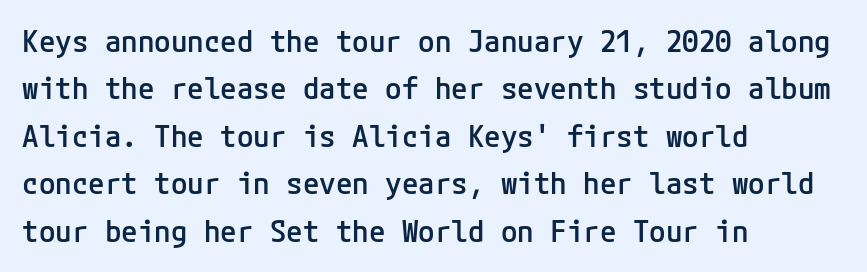
One glance says typical: line gaps are just what's usual. Clear beneath every line of the passage. The type family on display is of the sans-serif kind. You can tell it's not italic because the verticals are truly vertical. The letters sit at their default tracking, neither squeezed nor spread. The compositor pushed each line to the left boundary.
